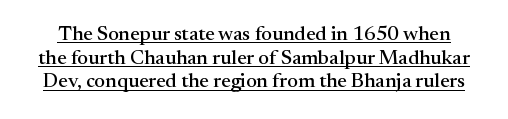
Q: Is the text italic (slanted)? A: No, it is upright.
Q: Is the text underlined? A: Yes.
Q: Is the spacing between letters normal or unusually wide? A: Normal.
